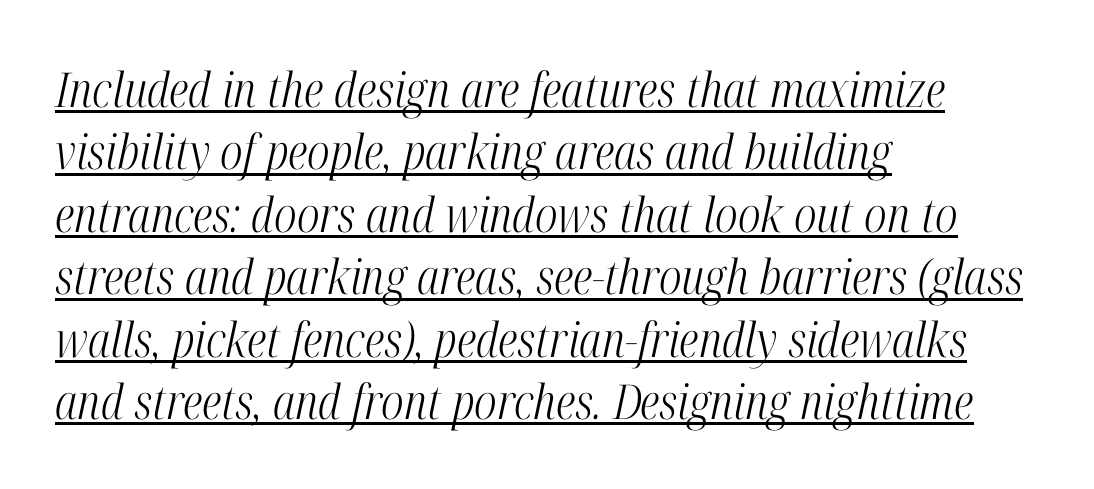
{"serif": "yes", "italic": "yes", "lean": "right", "slant_degrees": 12, "bold": "no", "weight": "light", "width": "condensed", "stroke_contrast": "high", "x_height": "medium", "monospaced": "no", "underline": "yes", "align": "left", "line_spacing": "normal", "line_spacing_ratio": 1.3, "letter_spacing": "normal", "letter_spacing_em": 0.0, "glyph_px": 48}
